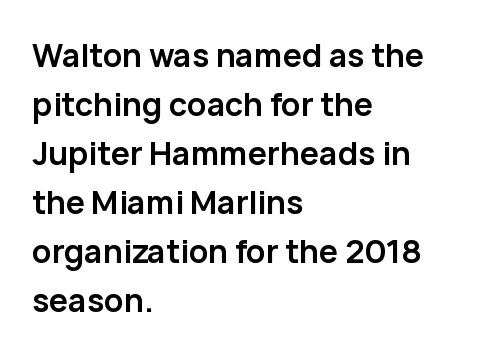
The image shows 32 px semibold sans-serif type, upright; set left-aligned, normal line spacing (1.53x), normal letter spacing, not underlined; low stroke contrast and a medium x-height.
